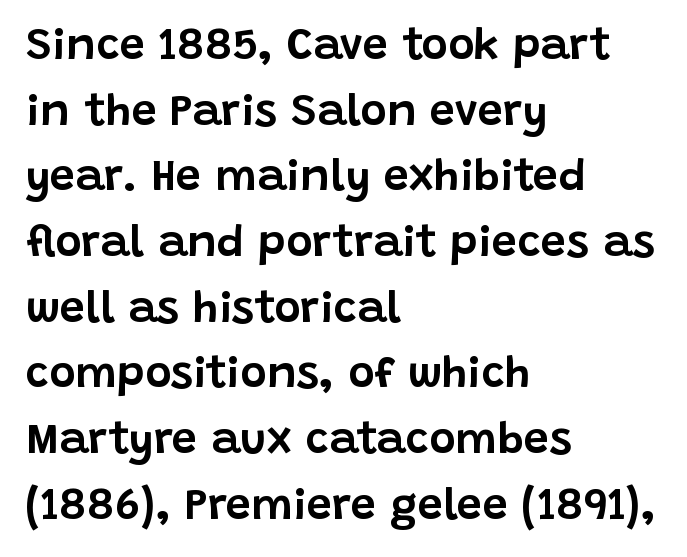
Q: Is the text italic (slanted)? A: No, it is upright.
Q: Is the typeface a serif or a sans-serif typeface? A: Sans-serif.
Q: Is the text underlined? A: No.
Q: How is the paragraph aligned? A: Left-aligned.
Q: Is the spacing between letters normal or unusually wide? A: Normal.
Q: Is the spacing between lines tight, normal or loose? A: Normal.
Q: Width (condensed, normal, or wide)? A: Normal.
Q: Stroke contrast? A: Low.
Q: x-height? A: Large.
Q: Monospaced? A: No.
